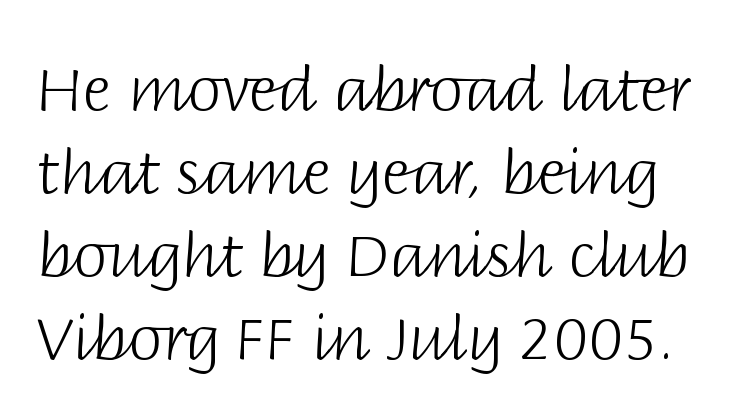
{"serif": "no", "italic": "no", "bold": "no", "weight": "light", "width": "normal", "stroke_contrast": "low", "x_height": "large", "monospaced": "no", "underline": "no", "line_spacing": "normal", "line_spacing_ratio": 1.36, "letter_spacing": "normal", "letter_spacing_em": 0.0, "glyph_px": 61}
